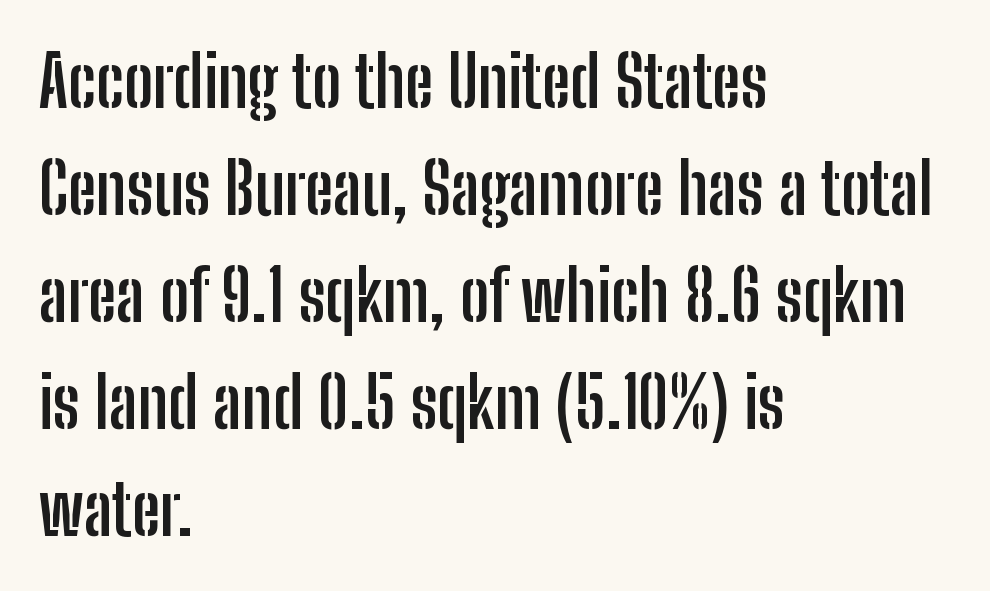
Q: Is the text bold? A: Yes.
Q: Is the text italic (slanted)? A: No, it is upright.
Q: Is the typeface a serif or a sans-serif typeface? A: Sans-serif.
Q: Is the text underlined? A: No.
Q: How is the paragraph aligned? A: Left-aligned.
Q: Is the spacing between letters normal or unusually wide? A: Normal.
Q: Is the spacing between lines tight, normal or loose? A: Normal.
Q: Width (condensed, normal, or wide)? A: Condensed.
Q: Stroke contrast? A: Low.
Q: x-height? A: Medium.
Q: Monospaced? A: No.
